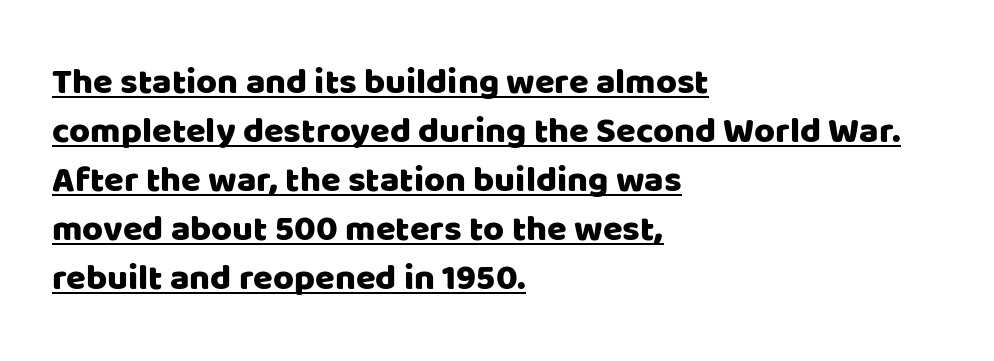
Is there any slant? The stems are plumb. Whoever set this chose a conventional vertical rhythm. I'd call this a sans setting — the letters go barefoot. Somebody hit Ctrl+U on this one — the words are underlined.
